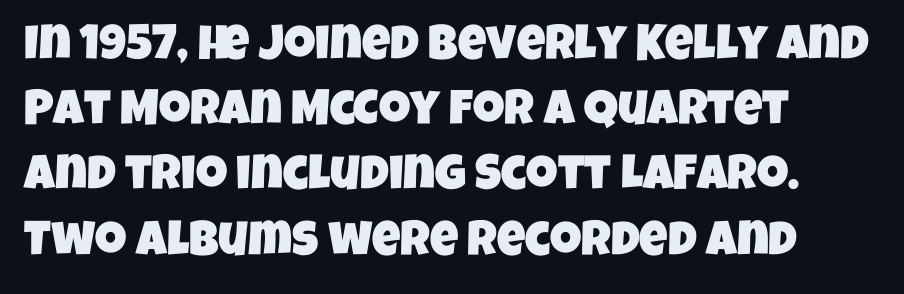
The image shows 49 px condensed sans-serif type; set left-aligned, normal line spacing (1.33x), normal letter spacing, not underlined; low stroke contrast and a large x-height.
